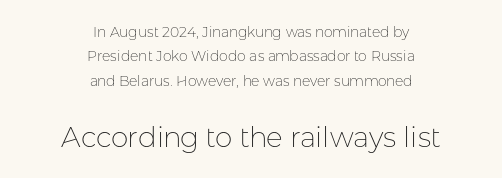
Q: Is the text bold? A: No.
Q: Is the text italic (slanted)? A: No, it is upright.
Q: Is the typeface a serif or a sans-serif typeface? A: Sans-serif.
Q: Is the text underlined? A: No.
Q: How is the paragraph aligned? A: Centered.
Q: Is the spacing between letters normal or unusually wide? A: Normal.
Q: Which block of text is set in a larger size, the first (top) or the second (bottom)? A: The second (bottom) one.
Q: Width (condensed, normal, or wide)? A: Normal.
Q: Stroke contrast? A: Low.
Q: x-height? A: Medium.
Q: Monospaced? A: No.
